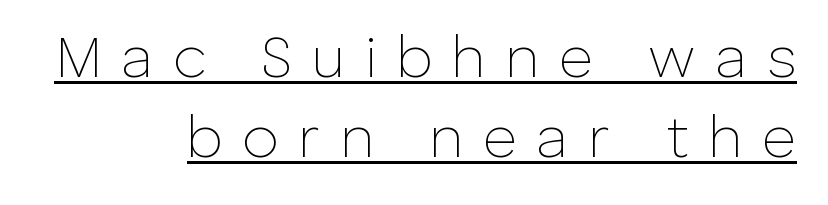
{"serif": "no", "italic": "no", "bold": "no", "weight": "thin", "width": "normal", "stroke_contrast": "low", "x_height": "medium", "monospaced": "no", "underline": "yes", "align": "right", "line_spacing": "normal", "line_spacing_ratio": 1.36, "letter_spacing": "wide", "letter_spacing_em": 0.33, "glyph_px": 59}
